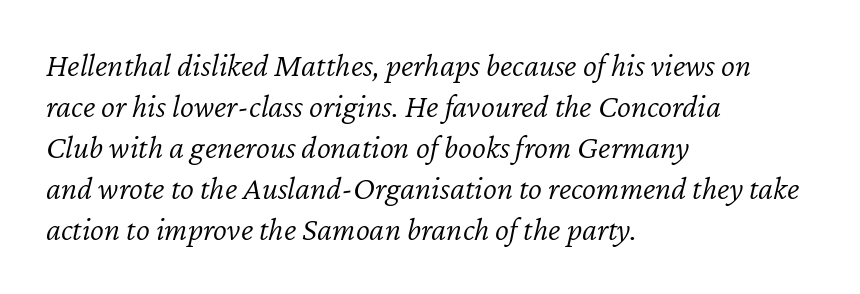
{"italic": "yes", "lean": "right", "slant_degrees": 12, "bold": "no", "weight": "light", "width": "normal", "stroke_contrast": "low", "x_height": "medium", "monospaced": "no", "underline": "no", "align": "left", "line_spacing_ratio": 1.24, "letter_spacing": "normal", "letter_spacing_em": 0.0, "glyph_px": 33}
